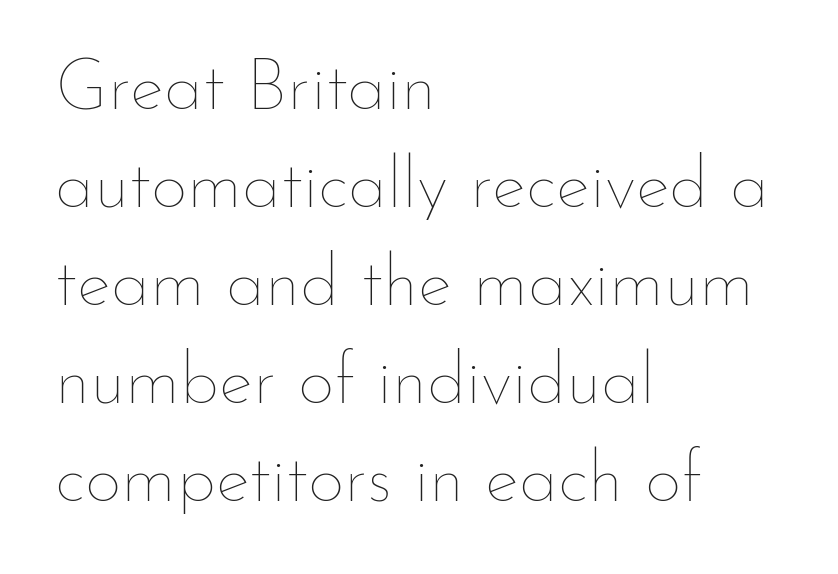
{"italic": "no", "bold": "no", "weight": "thin", "width": "normal", "stroke_contrast": "low", "x_height": "small", "monospaced": "no", "underline": "no", "align": "left", "line_spacing": "normal", "line_spacing_ratio": 1.36, "letter_spacing": "normal", "letter_spacing_em": 0.0, "glyph_px": 72}
